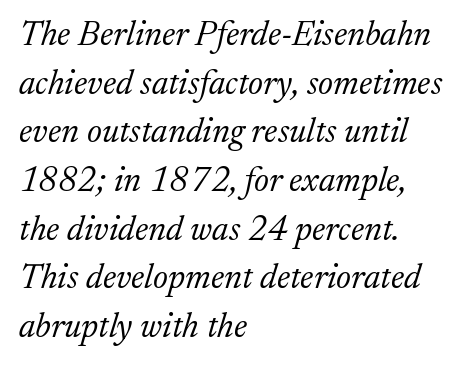
Q: Is the text bold? A: No.
Q: Is the text italic (slanted)? A: Yes, it leans right by about 17 degrees.
Q: Is the typeface a serif or a sans-serif typeface? A: Serif.
Q: Is the text underlined? A: No.
Q: How is the paragraph aligned? A: Left-aligned.
Q: Is the spacing between letters normal or unusually wide? A: Normal.
Q: Is the spacing between lines tight, normal or loose? A: Normal.
Q: Width (condensed, normal, or wide)? A: Normal.
Q: Stroke contrast? A: Low.
Q: x-height? A: Medium.
Q: Monospaced? A: No.
